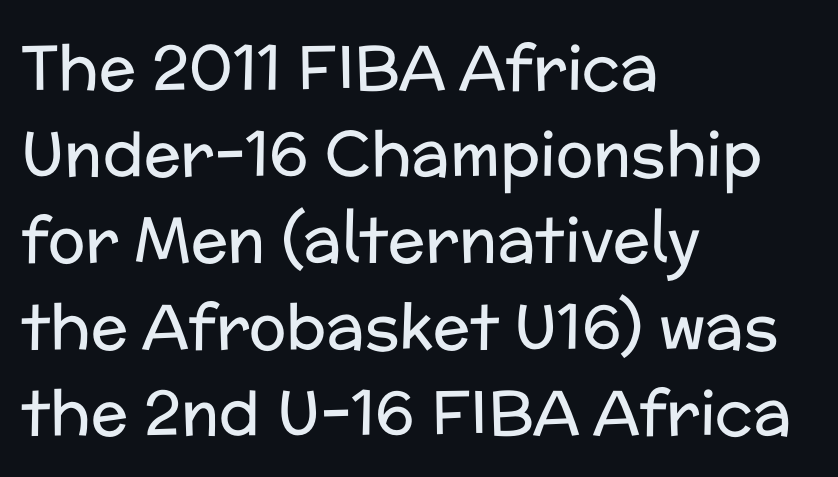
The image shows 62 px regular-weight sans-serif type, upright; set left-aligned, normal line spacing (1.39x), normal letter spacing, not underlined; low stroke contrast and a medium x-height.
